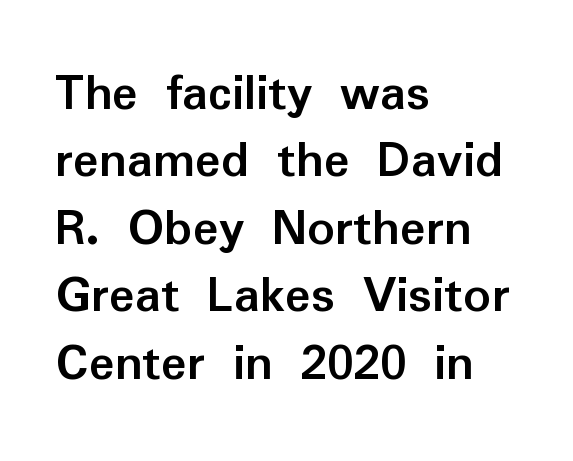
Vertical strokes here are truly vertical. These lines keep a tight, regular rhythm from letter to letter. Caption: multi-line text, flush left, ragged right. Serifs: no, the terminals of the letterforms are clean. Leading matches the norm, producing a regular column.
